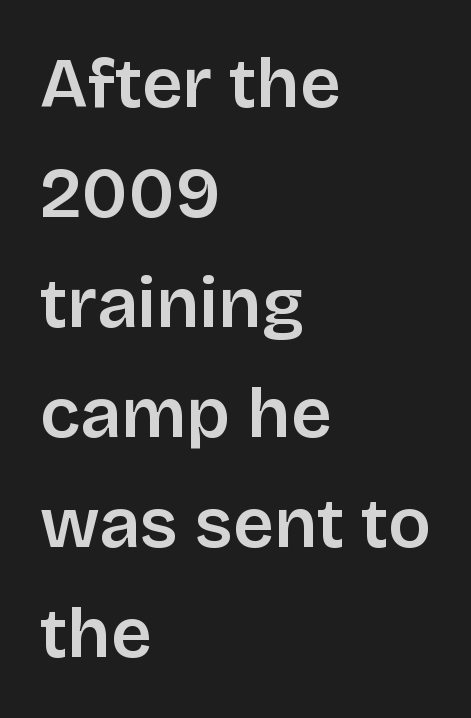
The image shows 71 px sans-serif type, upright; set left-aligned, normal line spacing (1.55x), normal letter spacing, not underlined; low stroke contrast and a large x-height.
